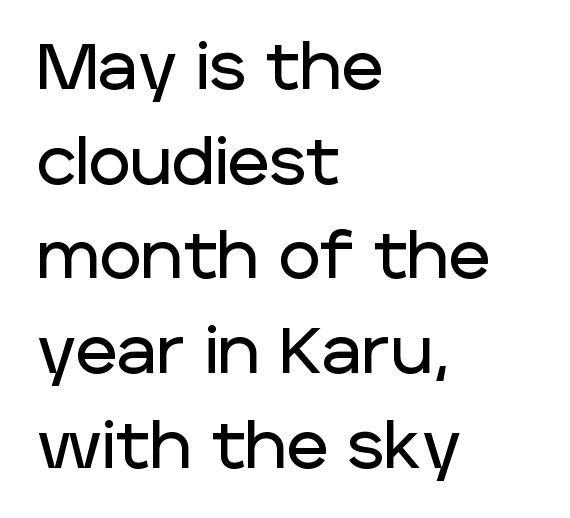
Q: Is the text italic (slanted)? A: No, it is upright.
Q: Is the typeface a serif or a sans-serif typeface? A: Sans-serif.
Q: Is the text underlined? A: No.
Q: How is the paragraph aligned? A: Left-aligned.
Q: Is the spacing between letters normal or unusually wide? A: Normal.
Q: Is the spacing between lines tight, normal or loose? A: Normal.
Q: Width (condensed, normal, or wide)? A: Normal.
Q: Stroke contrast? A: Low.
Q: x-height? A: Large.
Q: Monospaced? A: No.
